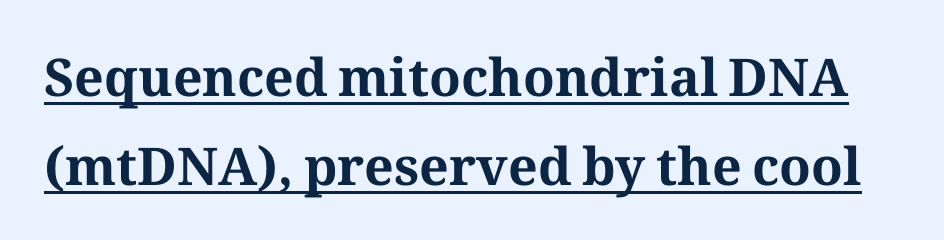
Are there feet on the stems? There are — it's a serif. Caption: lettering with a line underneath. The rendering keeps characters at their native spacing. Proportional: the letters do not fall into vertical columns.
